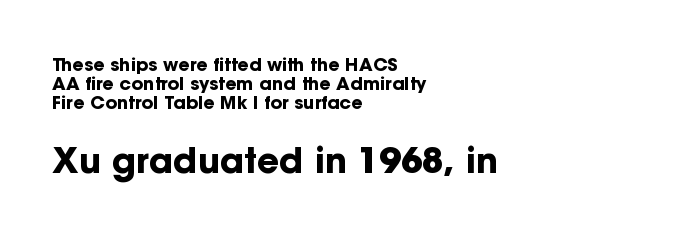
Tall strokes in this sample are plumb rather than angled. Examine the stroke ends and you'll find no serifs. Nobody touched the tracking dial on this one. The face used here appears at its bigger size in the lower chunk.
